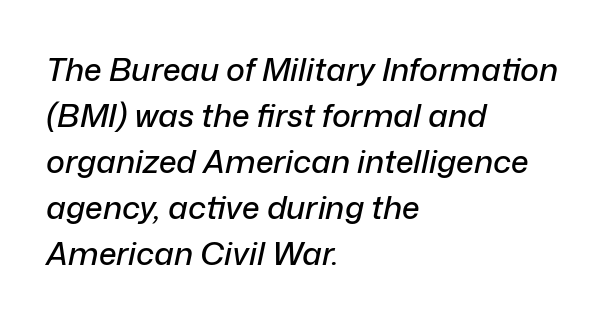
The image shows 32 px text type, italic (leaning right); set left-aligned, normal line spacing (1.44x), normal letter spacing, not underlined; low stroke contrast and a medium x-height.
